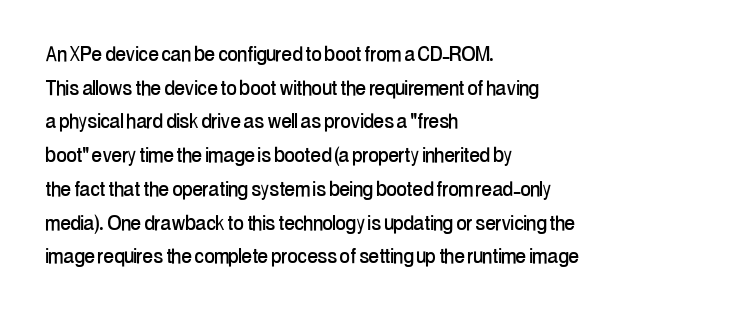
The image shows 25 px text type, upright; set left-aligned, normal line spacing (1.35x), normal letter spacing, not underlined.
